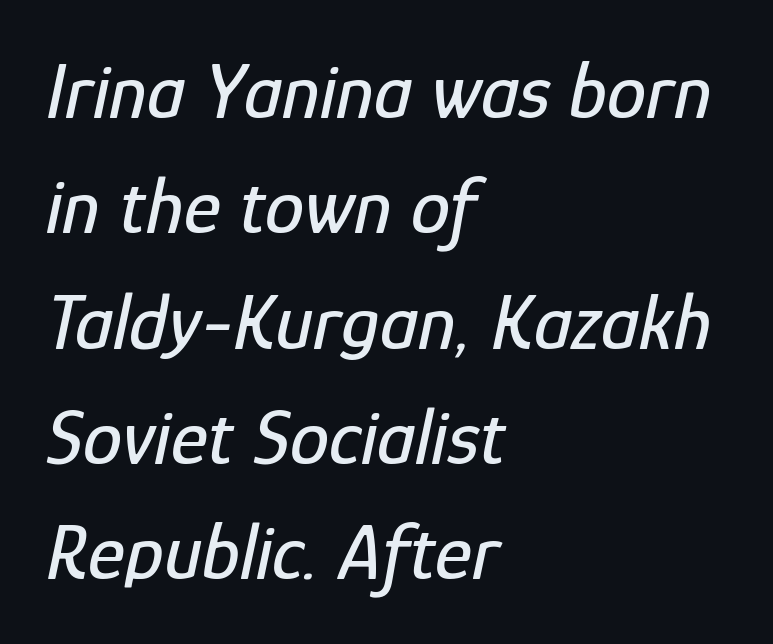
Q: Is the text italic (slanted)? A: Yes, it leans right by about 12 degrees.
Q: Is the text underlined? A: No.
Q: How is the paragraph aligned? A: Left-aligned.
Q: Is the spacing between letters normal or unusually wide? A: Normal.
Q: Is the spacing between lines tight, normal or loose? A: Normal.
Q: Width (condensed, normal, or wide)? A: Condensed.
Q: Stroke contrast? A: Low.
Q: x-height? A: Medium.
Q: Monospaced? A: No.
